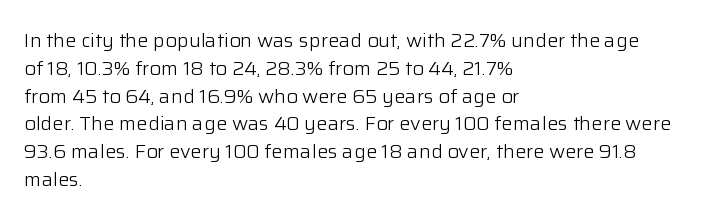
{"italic": "no", "bold": "no", "underline": "no", "align": "left", "line_spacing": "normal", "line_spacing_ratio": 1.39, "letter_spacing": "normal", "letter_spacing_em": 0.0, "glyph_px": 20}
